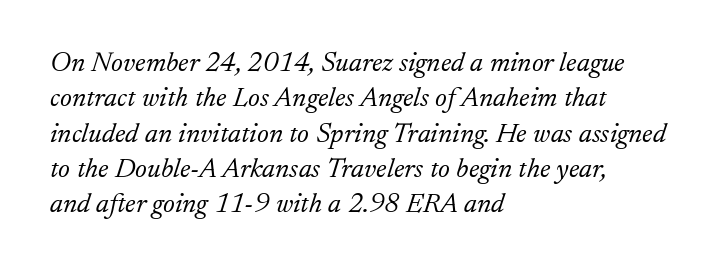
{"serif": "yes", "italic": "yes", "lean": "right", "slant_degrees": 17, "bold": "no", "weight": "light", "width": "normal", "stroke_contrast": "low", "x_height": "small", "monospaced": "no", "underline": "no", "align": "left", "line_spacing": "normal", "line_spacing_ratio": 1.26, "letter_spacing": "normal", "letter_spacing_em": 0.0, "glyph_px": 28}
